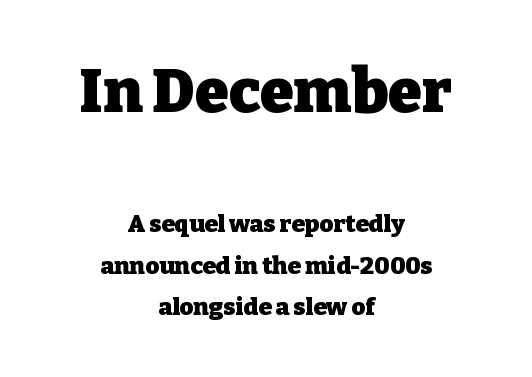
The image shows 61 px heavy serif type, upright; set centered, line spacing 1.74x, normal letter spacing, not underlined; the first (top) block is 2.54x larger; low stroke contrast and a medium x-height.
